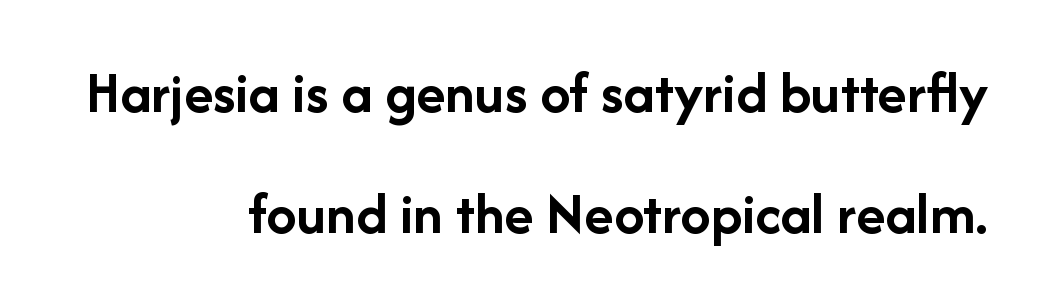
The image shows 61 px semibold sans-serif type, upright; set right-aligned, loose line spacing (1.99x), normal letter spacing, not underlined; low stroke contrast and a medium x-height.
